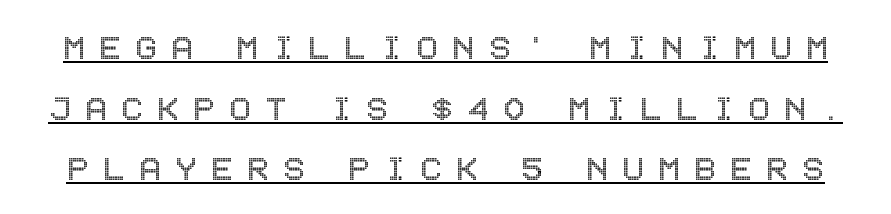
{"italic": "no", "width": "condensed", "x_height": "large", "underline": "yes", "line_spacing": "normal", "line_spacing_ratio": 1.48, "letter_spacing": "wide", "letter_spacing_em": 0.34, "glyph_px": 41}
